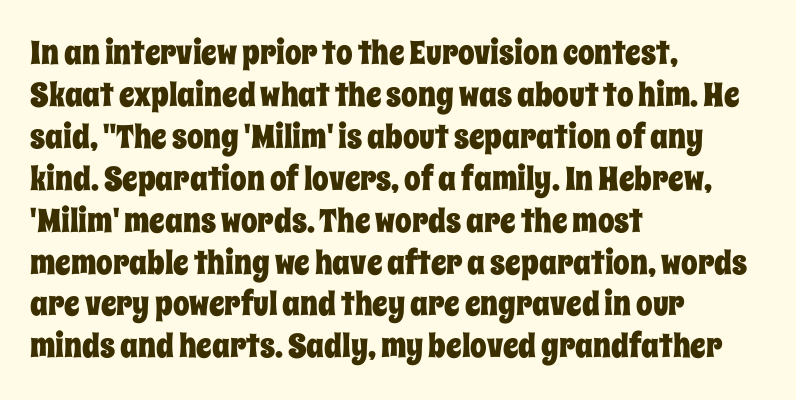
The image shows 33 px condensed type, upright; set left-aligned, normal line spacing (1.27x), normal letter spacing, not underlined; low stroke contrast and a large x-height.
